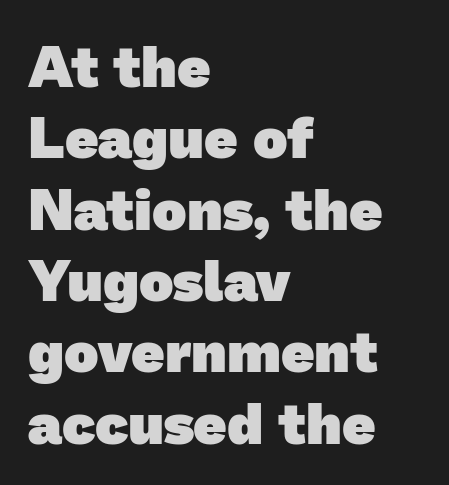
{"serif": "no", "bold": "yes", "weight": "heavy", "width": "normal", "stroke_contrast": "low", "x_height": "medium", "monospaced": "no", "underline": "no", "align": "left", "line_spacing_ratio": 1.23, "letter_spacing": "normal", "letter_spacing_em": 0.0, "glyph_px": 58}
